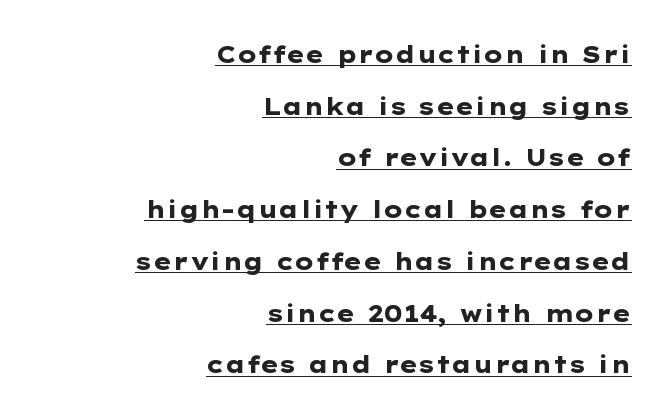
The image shows 23 px bold type, upright; set right-aligned, loose line spacing (2.25x), normal letter spacing, underlined.
